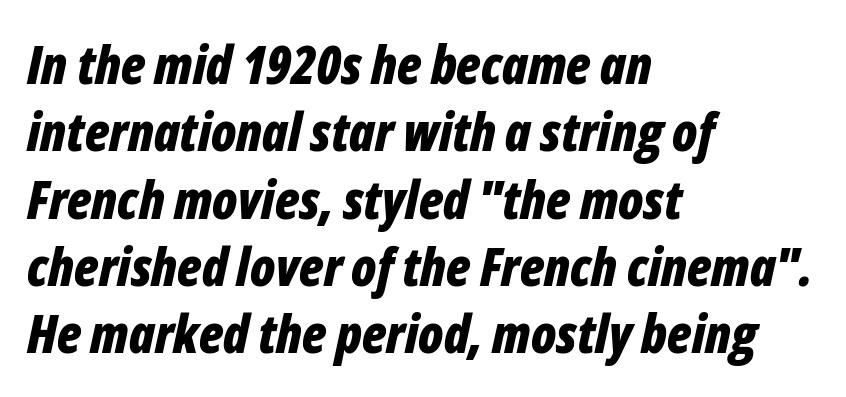
The image shows 53 px bold, condensed type, italic (leaning right); set left-aligned, normal line spacing (1.27x), normal letter spacing, not underlined; low stroke contrast and a medium x-height.
